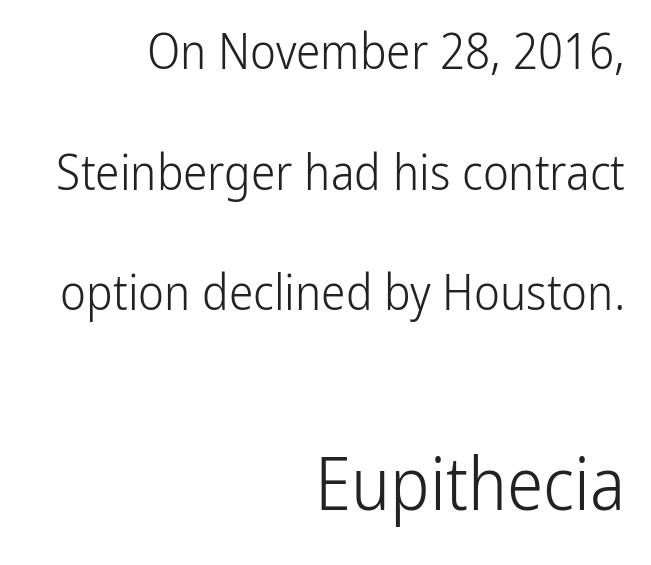
The image shows 73 px light, condensed sans-serif type, upright; set right-aligned, loose line spacing (2.46x), normal letter spacing, not underlined; the second (bottom) block is 1.49x larger; low stroke contrast and a medium x-height.
